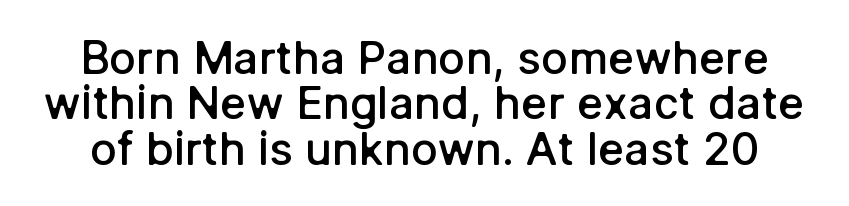
Q: Is the text bold? A: Semi-bold.
Q: Is the text italic (slanted)? A: No, it is upright.
Q: Is the typeface a serif or a sans-serif typeface? A: Sans-serif.
Q: Is the text underlined? A: No.
Q: Is the spacing between letters normal or unusually wide? A: Normal.
Q: Is the spacing between lines tight, normal or loose? A: Tight.
Q: Width (condensed, normal, or wide)? A: Normal.
Q: Stroke contrast? A: Low.
Q: x-height? A: Medium.
Q: Monospaced? A: No.
